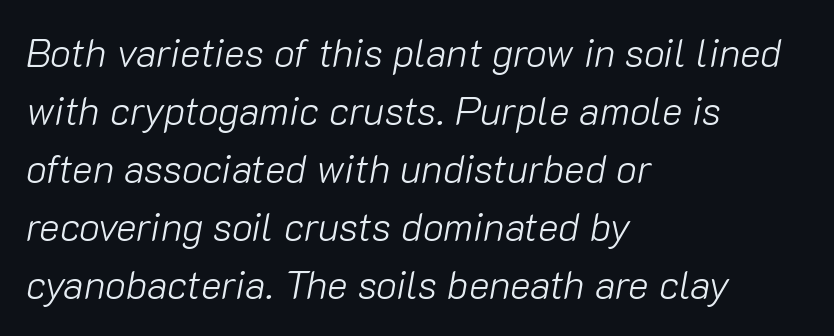
The passage shown is typed in a proportional face where columns would drift. Unmarked baselines from the first word to the last. The rendering anchors every line to the left-hand side. This is oblique type, the kind used for emphasis or titles.
